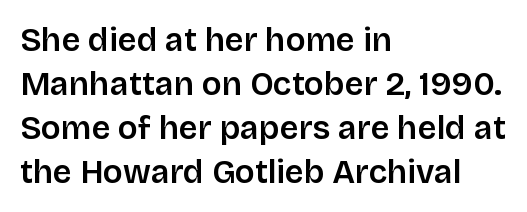
{"serif": "no", "italic": "no", "width": "normal", "stroke_contrast": "low", "x_height": "large", "monospaced": "no", "underline": "no", "align": "left", "line_spacing": "normal", "line_spacing_ratio": 1.33, "letter_spacing": "normal", "letter_spacing_em": 0.0, "glyph_px": 33}
